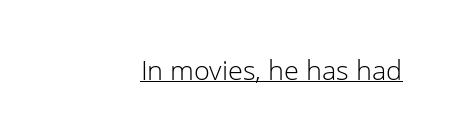
Q: Is the text bold? A: No.
Q: Is the text italic (slanted)? A: No, it is upright.
Q: Is the text underlined? A: Yes.
Q: How is the paragraph aligned? A: Right-aligned.
Q: Is the spacing between letters normal or unusually wide? A: Normal.
